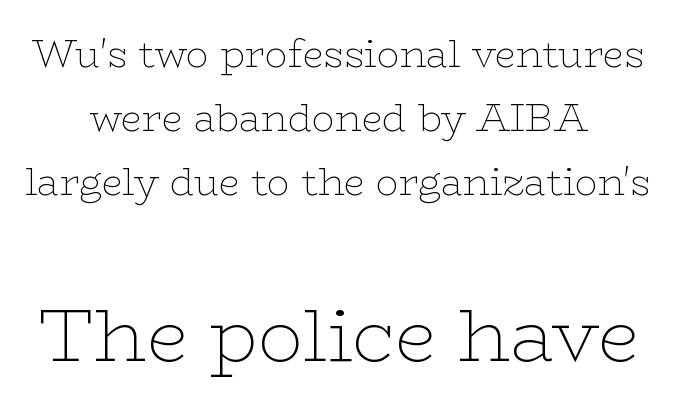
The image shows 75 px thin, wide serif type, upright; set centered, normal line spacing (1.68x), normal letter spacing, not underlined; the second (bottom) block is 1.97x larger; low stroke contrast and a medium x-height.
